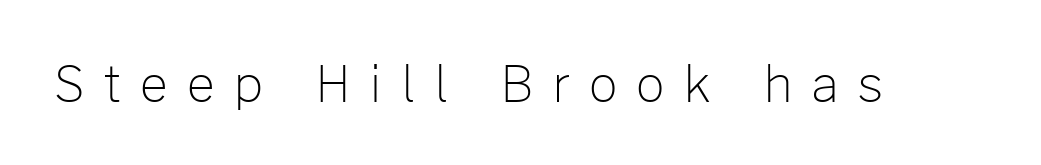
{"serif": "no", "italic": "no", "bold": "no", "weight": "light", "width": "normal", "stroke_contrast": "low", "x_height": "medium", "monospaced": "no", "underline": "no", "letter_spacing": "wide", "letter_spacing_em": 0.37, "glyph_px": 50}
